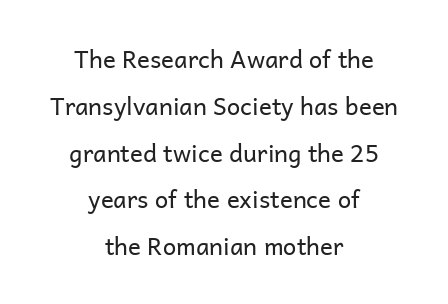
{"italic": "no", "bold": "no", "underline": "no", "align": "center", "line_spacing": "loose", "line_spacing_ratio": 1.95, "letter_spacing": "normal", "letter_spacing_em": 0.0, "glyph_px": 24}
